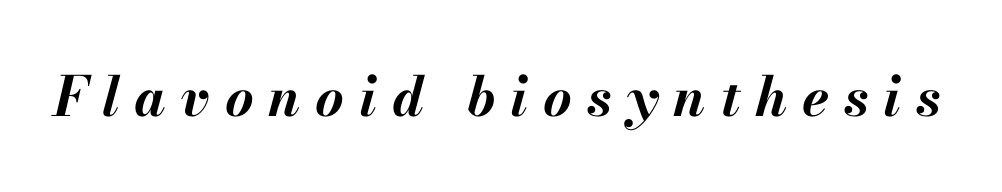
Q: Is the text bold? A: Yes.
Q: Is the text italic (slanted)? A: Yes, it leans right by about 13 degrees.
Q: Is the text underlined? A: No.
Q: Is the spacing between letters normal or unusually wide? A: Unusually wide.
Q: Width (condensed, normal, or wide)? A: Normal.
Q: Stroke contrast? A: Medium.
Q: x-height? A: Small.
Q: Monospaced? A: No.
